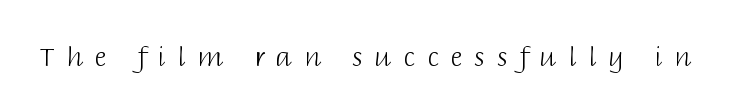
The image shows 26 px text type, upright; set unusually wide letter spacing (+0.46 em), not underlined.
